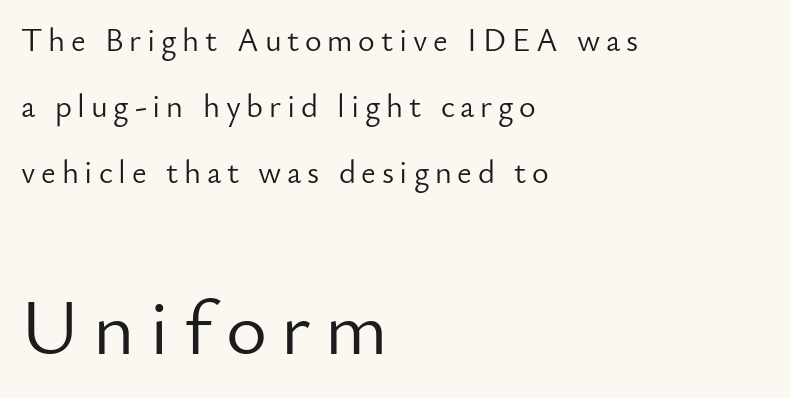
{"serif": "no", "italic": "no", "bold": "no", "weight": "light", "width": "normal", "stroke_contrast": "low", "x_height": "small", "monospaced": "no", "underline": "no", "align": "left", "line_spacing": "loose", "line_spacing_ratio": 2.06, "larger_block": "second", "size_ratio": 2.47, "glyph_px": 79}
